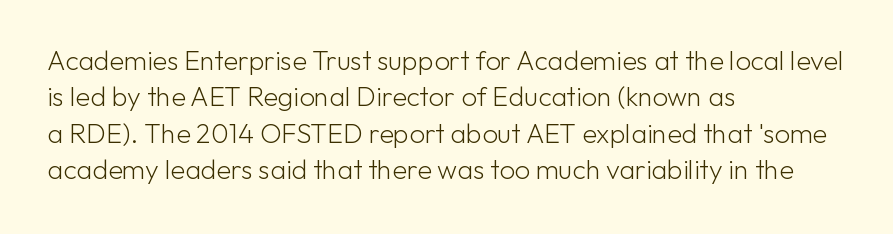
Upright lettering throughout. Reading down the column, the eye jumps a familiar distance to each next line. The typesetting does not lean heavy: it is not bold. Horizontal alignment here is leftward, the default for most running prose. The space directly below the letters is spotless. Glyph-to-glyph distance matches everyday printed text.
